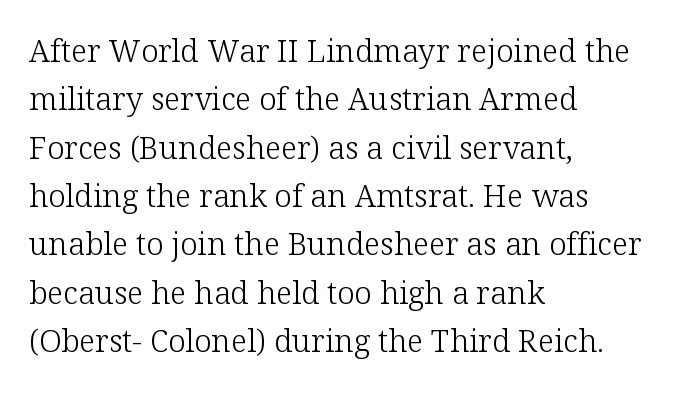
The image shows 31 px light serif type, upright; set left-aligned, normal line spacing (1.56x), normal letter spacing, not underlined; low stroke contrast and a medium x-height.
